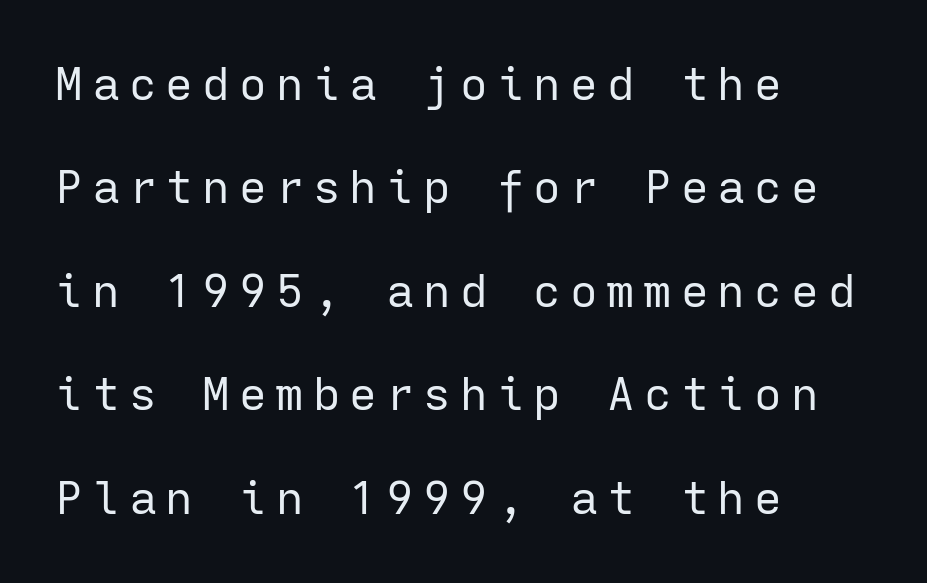
{"serif": "no", "italic": "no", "bold": "no", "weight": "regular", "width": "normal", "stroke_contrast": "low", "x_height": "medium", "monospaced": "yes", "underline": "no", "align": "left", "line_spacing": "loose", "line_spacing_ratio": 2.25, "letter_spacing": "wide", "letter_spacing_em": 0.2, "glyph_px": 46}
